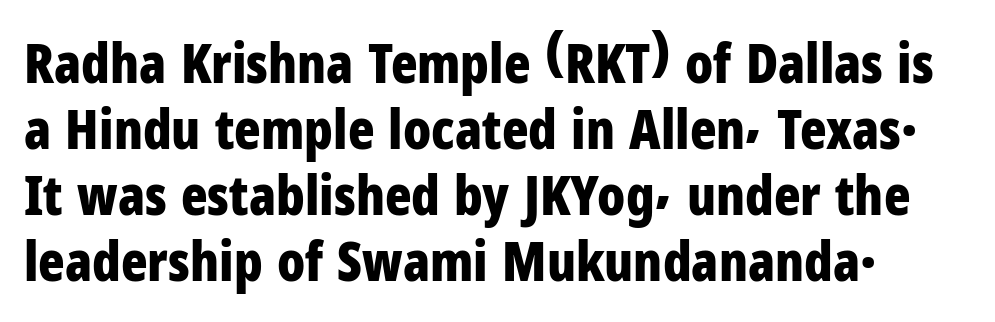
The image shows 55 px bold, condensed sans-serif type, upright; set left-aligned, line spacing 1.2x, normal letter spacing, not underlined; low stroke contrast and a medium x-height.
